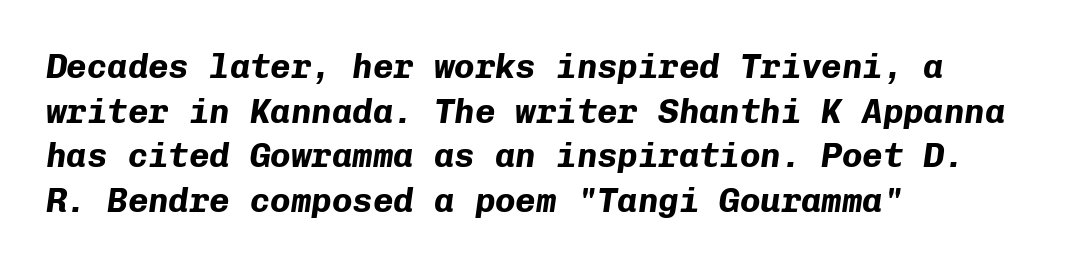
Q: Is the text bold? A: Yes.
Q: Is the text italic (slanted)? A: Yes, it leans right by about 8 degrees.
Q: Is the text underlined? A: No.
Q: How is the paragraph aligned? A: Left-aligned.
Q: Is the spacing between letters normal or unusually wide? A: Normal.
Q: Is the spacing between lines tight, normal or loose? A: Normal.
Q: Width (condensed, normal, or wide)? A: Normal.
Q: Stroke contrast? A: Low.
Q: x-height? A: Medium.
Q: Monospaced? A: Yes.
